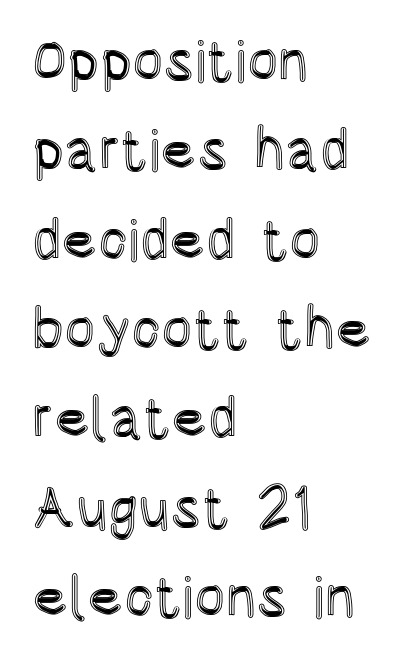
Does the lettering tilt? It doesn't — this is upright. Regarding leading, the lines here are spaced in the standard way. Leftover space on each line is placed entirely after the last word. Descenders are the only things crossing below the line. The letters advance in unequal steps, a hallmark of proportional type. Nothing unusual about the tracking: characters are spaced as the font intends.
